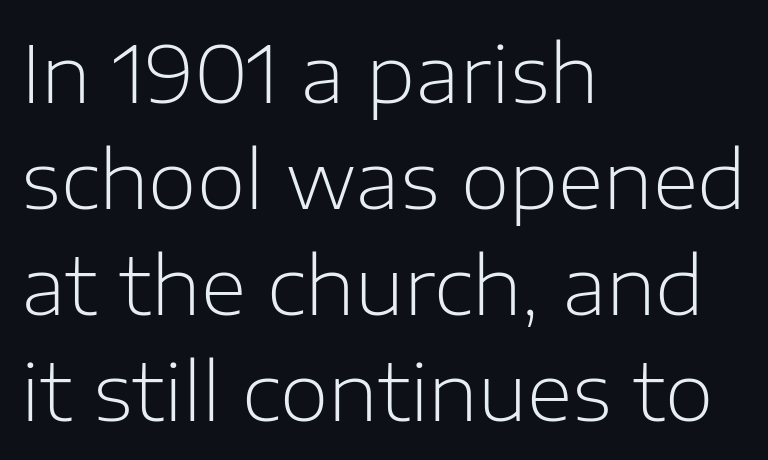
The image shows 79 px light sans-serif type, upright; set left-aligned, normal line spacing (1.34x), normal letter spacing, not underlined; low stroke contrast and a medium x-height.
